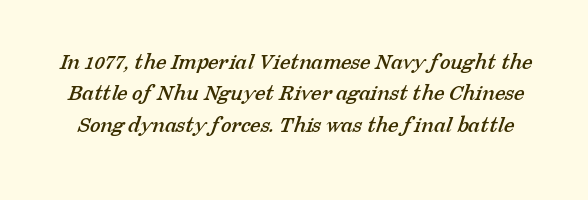
{"underline": "no", "line_spacing": "normal", "line_spacing_ratio": 1.31, "letter_spacing": "normal", "letter_spacing_em": 0.0, "glyph_px": 24}
